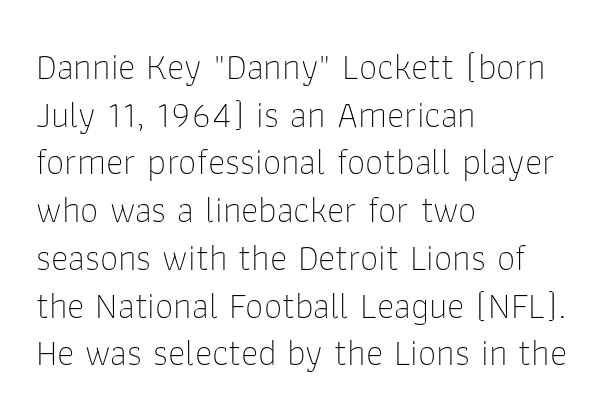
{"serif": "no", "italic": "no", "bold": "no", "weight": "thin", "width": "normal", "stroke_contrast": "low", "x_height": "medium", "monospaced": "no", "underline": "no", "align": "left", "line_spacing": "normal", "line_spacing_ratio": 1.29, "letter_spacing": "normal", "letter_spacing_em": 0.0, "glyph_px": 37}
